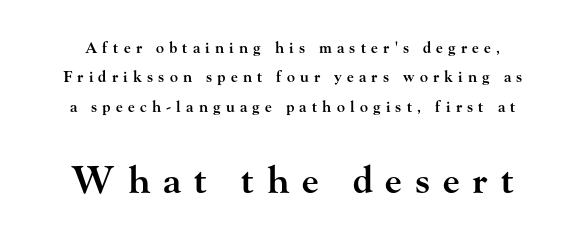
Q: Is the text bold? A: Semi-bold.
Q: Is the text italic (slanted)? A: No, it is upright.
Q: Is the typeface a serif or a sans-serif typeface? A: Serif.
Q: Is the text underlined? A: No.
Q: Is the spacing between letters normal or unusually wide? A: Unusually wide.
Q: Is the spacing between lines tight, normal or loose? A: Loose.
Q: Which block of text is set in a larger size, the first (top) or the second (bottom)? A: The second (bottom) one.
Q: Width (condensed, normal, or wide)? A: Wide.
Q: Stroke contrast? A: High.
Q: x-height? A: Small.
Q: Monospaced? A: No.
